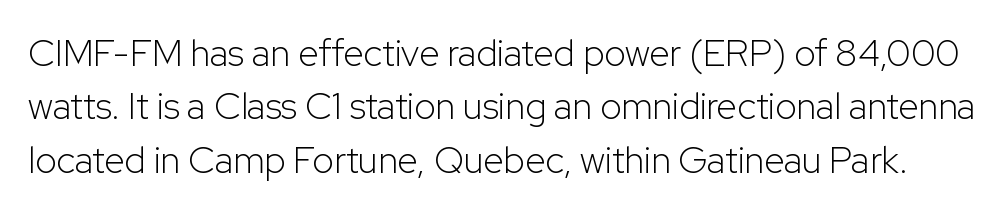
The image shows 37 px light sans-serif type, upright; set normal line spacing (1.44x), normal letter spacing, not underlined; low stroke contrast and a medium x-height.
